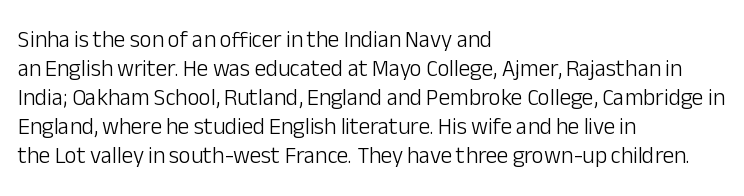
{"italic": "no", "bold": "no", "underline": "no", "align": "left", "line_spacing": "normal", "line_spacing_ratio": 1.26, "letter_spacing": "normal", "letter_spacing_em": 0.0, "glyph_px": 23}
